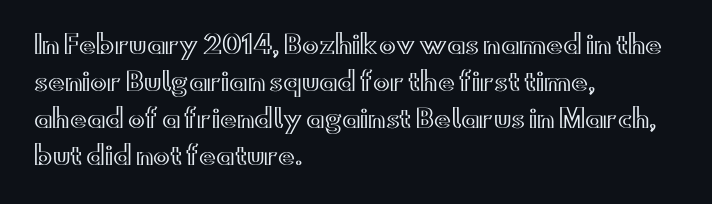
The image shows 25 px text type, upright; set left-aligned, normal line spacing (1.48x), normal letter spacing, not underlined.
